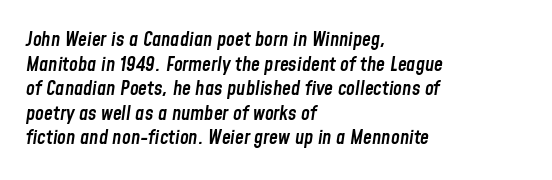
Anything drawn beneath the words? Only blank space. Caption: semibold face, moderately heavy strokes. Looking at the ascenders, they clearly lean. Line starts are locked; line ends wander.
